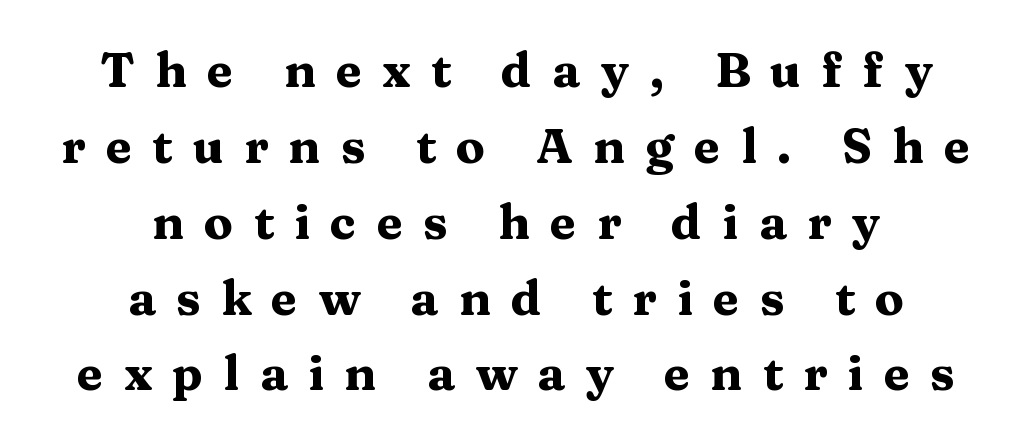
These lines are rendered in a variable-pitch font. Honestly, the letter spacing is so wide it's the main thing you notice. The lines sit at an ordinary, default distance from one another. If you drew a line through each stem, it would be perfectly vertical. Plain, unruled lines of type.
